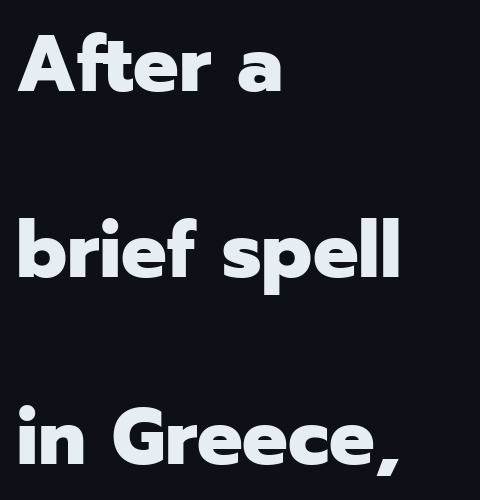
The image shows 80 px heavy sans-serif type, upright; set left-aligned, loose line spacing (2.33x), normal letter spacing, not underlined; low stroke contrast and a medium x-height.
